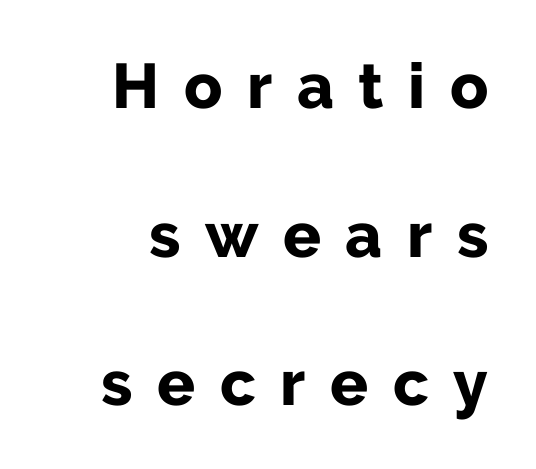
{"serif": "no", "italic": "no", "bold": "yes", "weight": "bold", "width": "normal", "stroke_contrast": "low", "x_height": "medium", "monospaced": "no", "underline": "no", "line_spacing": "loose", "line_spacing_ratio": 2.36, "letter_spacing": "wide", "letter_spacing_em": 0.39, "glyph_px": 63}
